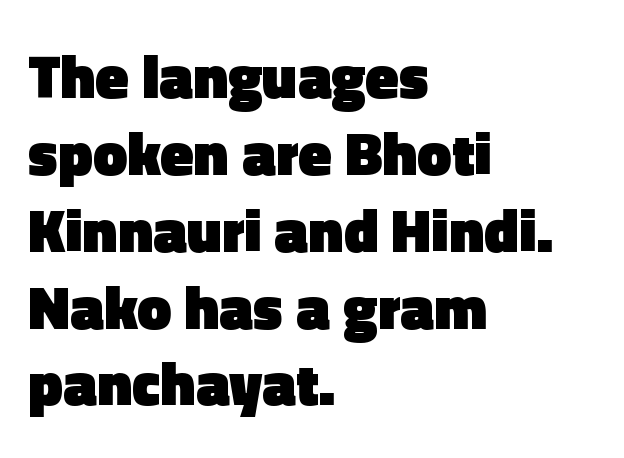
The image shows 61 px heavy sans-serif type, upright; set left-aligned, normal line spacing (1.26x), normal letter spacing, not underlined; a medium x-height.
